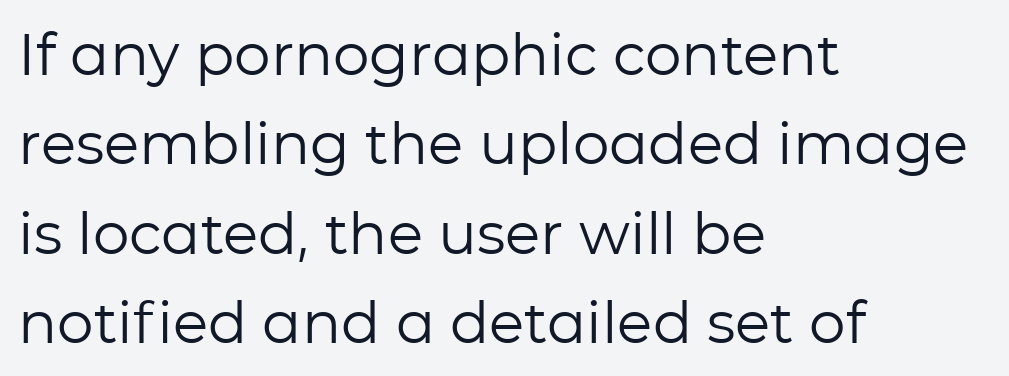
Weight class: somewhere from thin through regular. This sample uses plain, unmodified letter spacing. Bare-footed words on every line. Line starts are locked; line ends wander. Is this a fixed-width face? No — the glyphs have proportional, varying widths. Rows of type keep a routine distance in the vertical direction.
